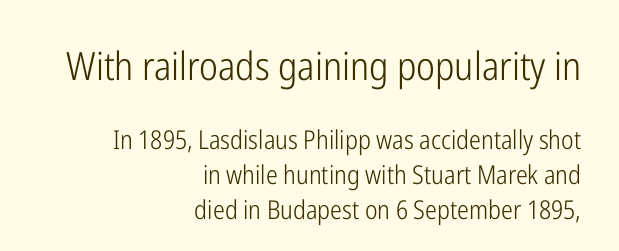
{"serif": "no", "italic": "no", "bold": "no", "weight": "light", "width": "condensed", "stroke_contrast": "low", "x_height": "medium", "monospaced": "no", "underline": "no", "align": "right", "line_spacing": "normal", "line_spacing_ratio": 1.34, "letter_spacing": "normal", "letter_spacing_em": 0.0, "larger_block": "first", "size_ratio": 1.5, "glyph_px": 39}
